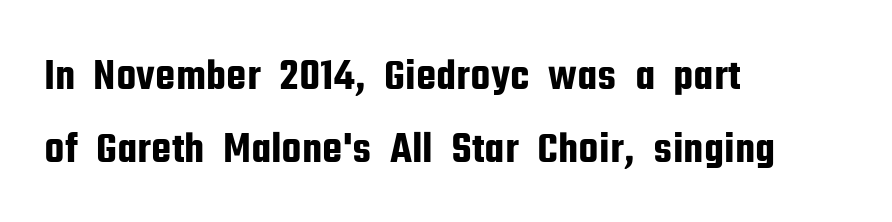
{"serif": "no", "italic": "no", "width": "condensed", "stroke_contrast": "low", "x_height": "medium", "monospaced": "no", "underline": "no", "align": "left", "line_spacing": "normal", "line_spacing_ratio": 1.62, "letter_spacing": "normal", "letter_spacing_em": 0.0, "glyph_px": 45}
